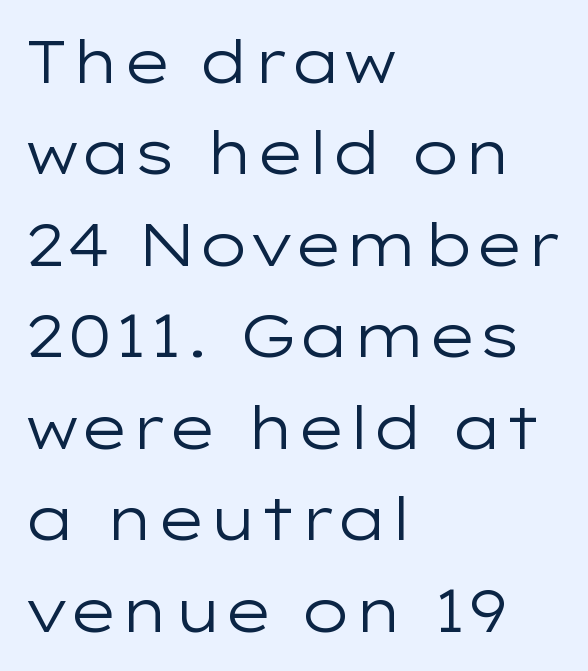
The letters carry no serifs — their stems end cleanly without finishing strokes. Note the varied advance widths — an 'i' is clearly narrower than an 'm'. The space directly below the letters is spotless. The face looks like a standard text weight, possibly lighter.
